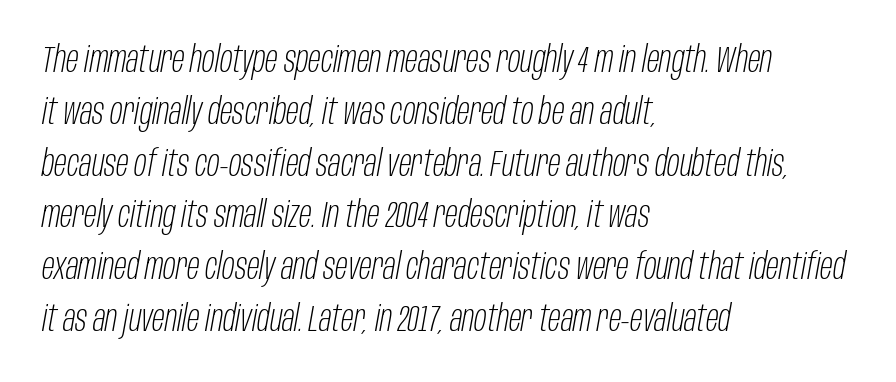
Q: Is the text bold? A: No.
Q: Is the text italic (slanted)? A: Yes, it leans right by about 10 degrees.
Q: Is the text underlined? A: No.
Q: How is the paragraph aligned? A: Left-aligned.
Q: Is the spacing between letters normal or unusually wide? A: Normal.
Q: Is the spacing between lines tight, normal or loose? A: Normal.
Q: Width (condensed, normal, or wide)? A: Condensed.
Q: Stroke contrast? A: Low.
Q: x-height? A: Large.
Q: Monospaced? A: No.
